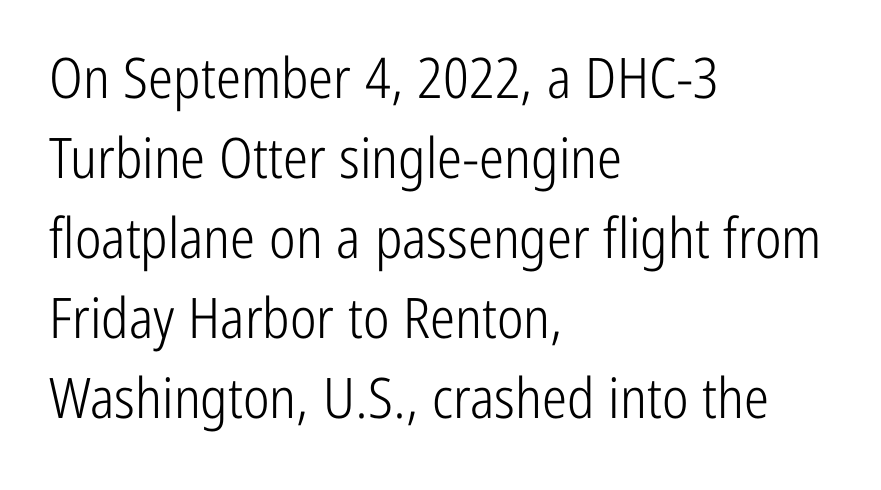
{"serif": "no", "italic": "no", "bold": "no", "weight": "light", "width": "condensed", "stroke_contrast": "low", "x_height": "medium", "monospaced": "no", "underline": "no", "align": "left", "line_spacing": "normal", "line_spacing_ratio": 1.43, "letter_spacing": "normal", "letter_spacing_em": 0.0, "glyph_px": 56}
